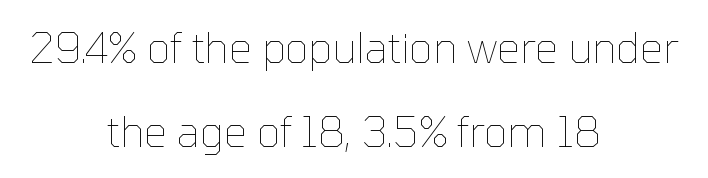
Q: Is the text bold? A: No.
Q: Is the text italic (slanted)? A: No, it is upright.
Q: Is the text underlined? A: No.
Q: How is the paragraph aligned? A: Centered.
Q: Is the spacing between letters normal or unusually wide? A: Normal.
Q: Is the spacing between lines tight, normal or loose? A: Loose.
Q: Width (condensed, normal, or wide)? A: Normal.
Q: Stroke contrast? A: Low.
Q: x-height? A: Medium.
Q: Monospaced? A: No.
